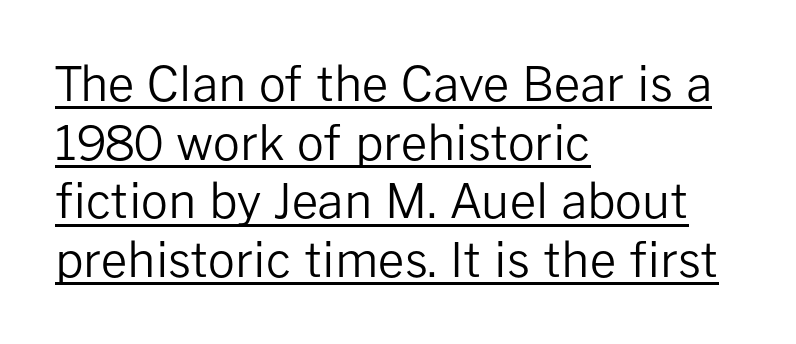
{"serif": "no", "italic": "no", "bold": "no", "weight": "regular", "width": "normal", "stroke_contrast": "low", "x_height": "medium", "monospaced": "no", "underline": "yes", "align": "left", "line_spacing": "normal", "line_spacing_ratio": 1.25, "letter_spacing": "normal", "letter_spacing_em": 0.0, "glyph_px": 47}
